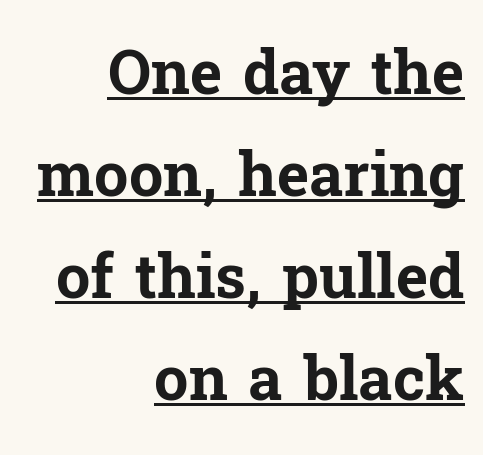
Q: Is the text bold? A: Yes.
Q: Is the text italic (slanted)? A: No, it is upright.
Q: Is the typeface a serif or a sans-serif typeface? A: Serif.
Q: Is the text underlined? A: Yes.
Q: How is the paragraph aligned? A: Right-aligned.
Q: Is the spacing between letters normal or unusually wide? A: Normal.
Q: Is the spacing between lines tight, normal or loose? A: Normal.
Q: Width (condensed, normal, or wide)? A: Normal.
Q: Stroke contrast? A: Low.
Q: x-height? A: Medium.
Q: Monospaced? A: No.
